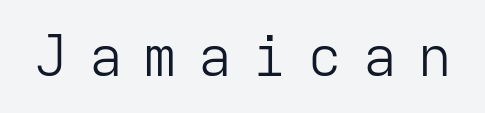
{"serif": "no", "italic": "no", "bold": "no", "weight": "light", "width": "normal", "stroke_contrast": "low", "x_height": "medium", "monospaced": "yes", "underline": "no", "letter_spacing": "wide", "letter_spacing_em": 0.38, "glyph_px": 56}
